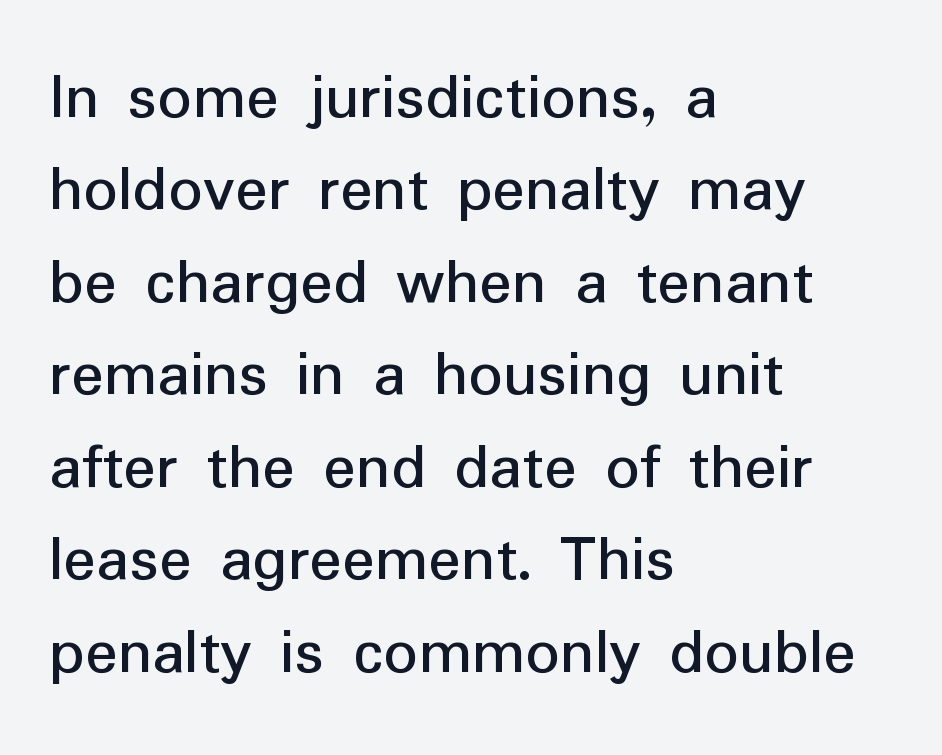
The image shows 68 px sans-serif type, upright; set left-aligned, normal line spacing (1.36x), normal letter spacing, not underlined; low stroke contrast and a medium x-height.
